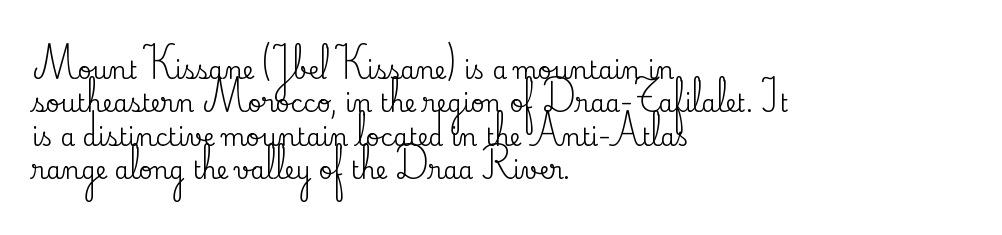
Q: Is the text italic (slanted)? A: No, it is upright.
Q: Is the text underlined? A: No.
Q: How is the paragraph aligned? A: Left-aligned.
Q: Is the spacing between letters normal or unusually wide? A: Normal.
Q: Is the spacing between lines tight, normal or loose? A: Normal.
